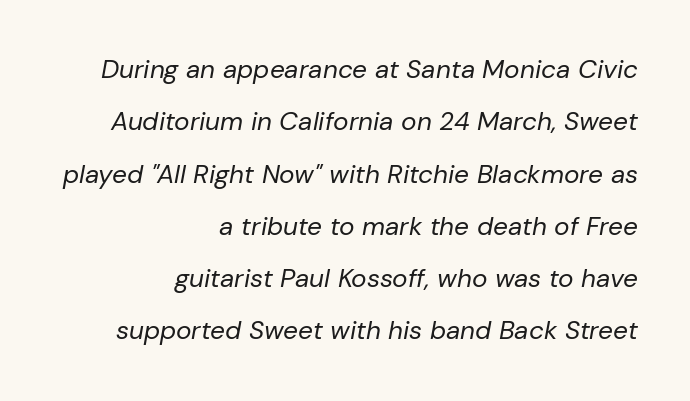
Yep, that's italic — everything's leaning. Nothing unusual about the tracking: characters are spaced as the font intends. The string is rendered with underlining switched off. Rows of type keep a wide berth in the vertical direction.
